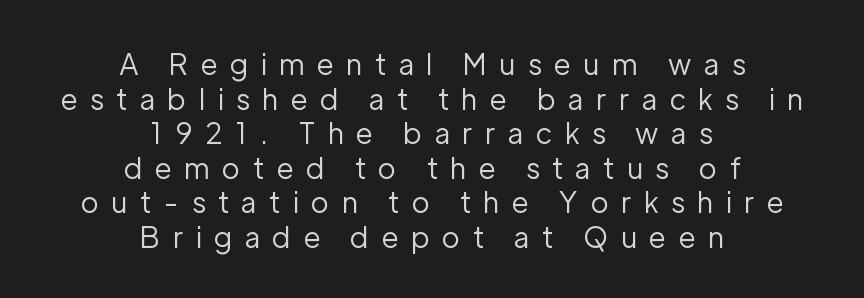
Q: Is the text bold? A: No.
Q: Is the text italic (slanted)? A: No, it is upright.
Q: Is the typeface a serif or a sans-serif typeface? A: Sans-serif.
Q: Is the text underlined? A: No.
Q: How is the paragraph aligned? A: Centered.
Q: Is the spacing between letters normal or unusually wide? A: Unusually wide.
Q: Width (condensed, normal, or wide)? A: Normal.
Q: Stroke contrast? A: Low.
Q: x-height? A: Medium.
Q: Monospaced? A: No.
